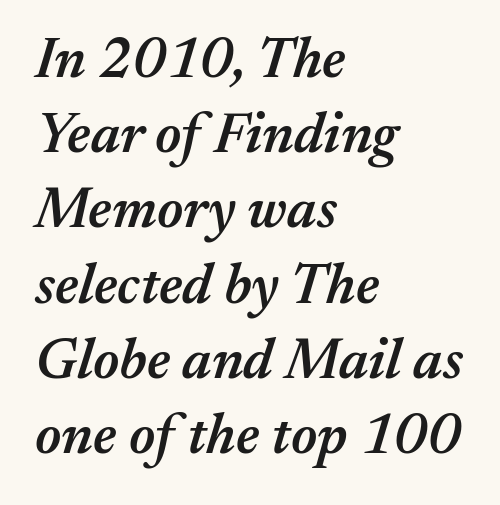
Q: Is the text bold? A: Semi-bold.
Q: Is the text italic (slanted)? A: Yes, it leans right by about 17 degrees.
Q: Is the text underlined? A: No.
Q: How is the paragraph aligned? A: Left-aligned.
Q: Is the spacing between letters normal or unusually wide? A: Normal.
Q: Is the spacing between lines tight, normal or loose? A: Normal.
Q: Width (condensed, normal, or wide)? A: Normal.
Q: Stroke contrast? A: Medium.
Q: x-height? A: Medium.
Q: Monospaced? A: No.
